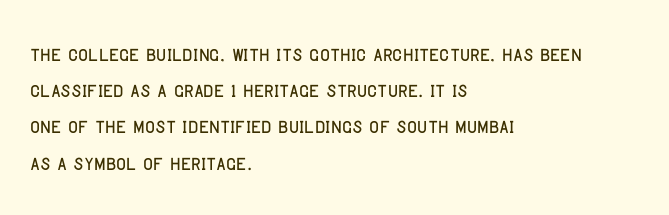
A normal amount of white space separates one row of letters from the next. Rendered with straight, roman letterforms. Rule under the text: the space is simply empty. Glyph-to-glyph distance matches everyday printed text. Horizontal alignment here is leftward, the default for most running prose.
